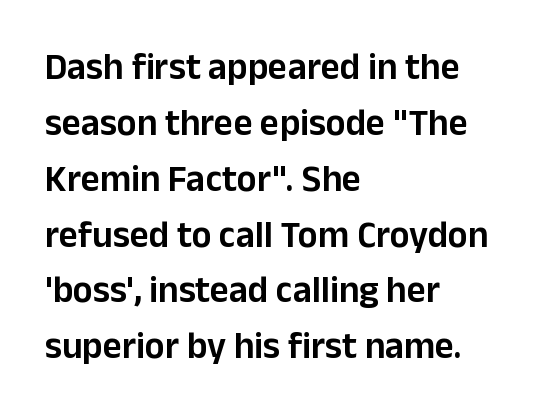
Q: Is the text italic (slanted)? A: No, it is upright.
Q: Is the typeface a serif or a sans-serif typeface? A: Sans-serif.
Q: Is the text underlined? A: No.
Q: How is the paragraph aligned? A: Left-aligned.
Q: Is the spacing between letters normal or unusually wide? A: Normal.
Q: Is the spacing between lines tight, normal or loose? A: Normal.
Q: Width (condensed, normal, or wide)? A: Normal.
Q: Stroke contrast? A: Low.
Q: x-height? A: Medium.
Q: Monospaced? A: No.
